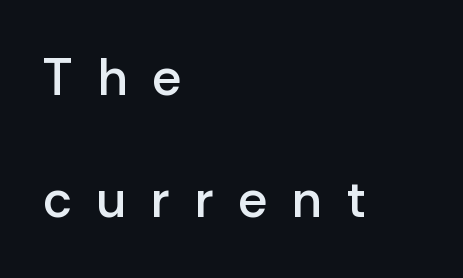
Italic: no, the glyphs are upright roman. Where is the straight margin? On the left. Does the type have serifs? No, each stem ends abruptly. Typographic density is moderately raised because the face is semibold. Underline: absent.
